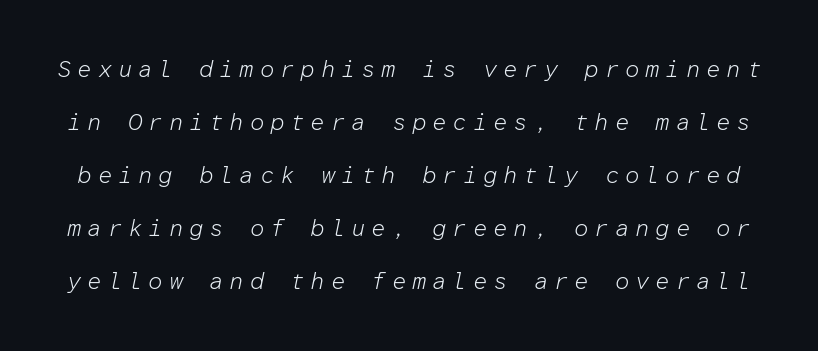
{"italic": "yes", "lean": "right", "slant_degrees": 12, "bold": "no", "underline": "no", "line_spacing": "loose", "line_spacing_ratio": 2.3, "letter_spacing": "wide", "letter_spacing_em": 0.25, "glyph_px": 23}
